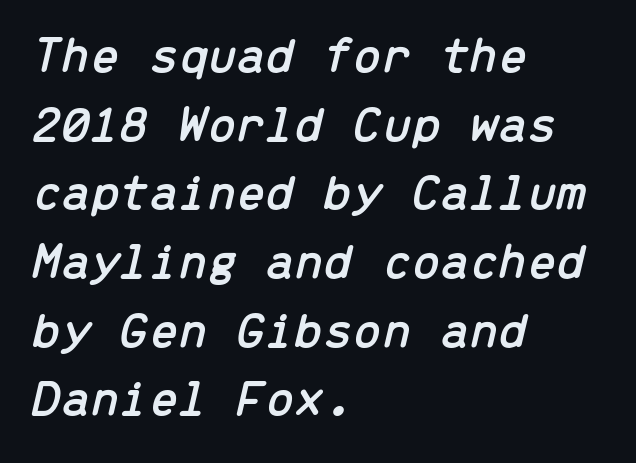
Q: Is the text italic (slanted)? A: Yes, it leans right by about 13 degrees.
Q: Is the text underlined? A: No.
Q: How is the paragraph aligned? A: Left-aligned.
Q: Is the spacing between letters normal or unusually wide? A: Normal.
Q: Is the spacing between lines tight, normal or loose? A: Normal.
Q: Width (condensed, normal, or wide)? A: Normal.
Q: Stroke contrast? A: Low.
Q: x-height? A: Medium.
Q: Monospaced? A: Yes.
